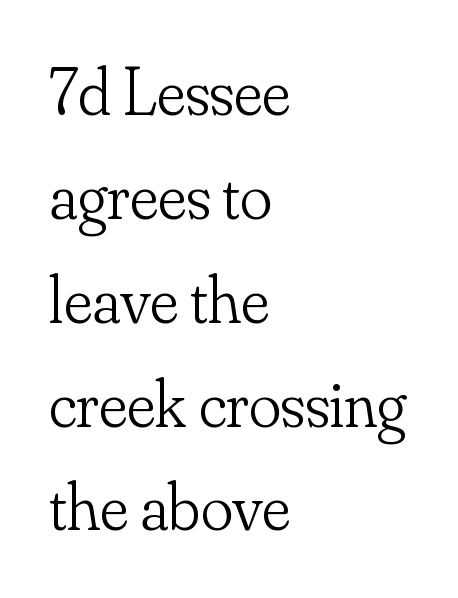
The image shows 67 px light serif type, upright; set left-aligned, normal line spacing (1.55x), normal letter spacing, not underlined; low stroke contrast and a small x-height.
